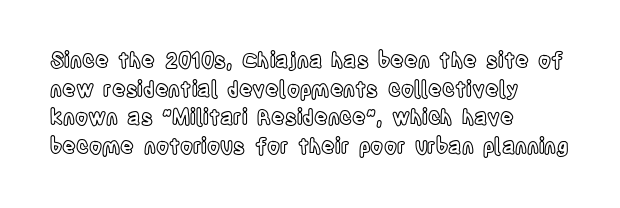
The image shows 21 px text type, upright; set left-aligned, normal line spacing (1.36x), normal letter spacing, not underlined.
